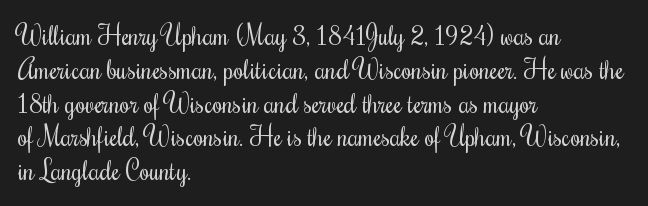
{"bold": "no", "underline": "no", "align": "left", "line_spacing": "normal", "line_spacing_ratio": 1.3, "letter_spacing": "normal", "letter_spacing_em": 0.0, "glyph_px": 26}
